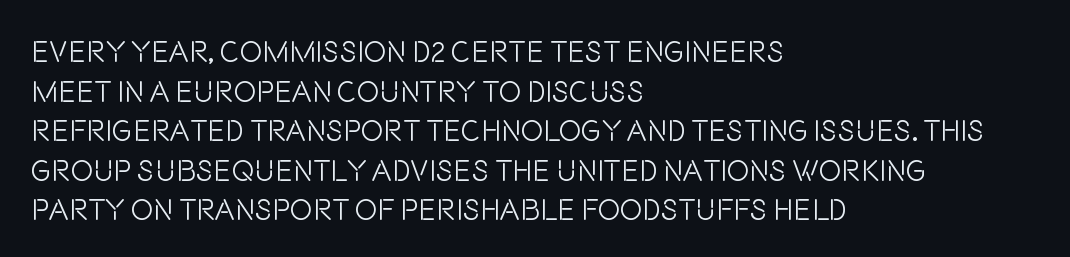
{"serif": "no", "italic": "no", "bold": "no", "weight": "light", "width": "condensed", "stroke_contrast": "low", "x_height": "large", "monospaced": "no", "underline": "no", "align": "left", "line_spacing": "normal", "line_spacing_ratio": 1.32, "letter_spacing": "normal", "letter_spacing_em": 0.0, "glyph_px": 30}
